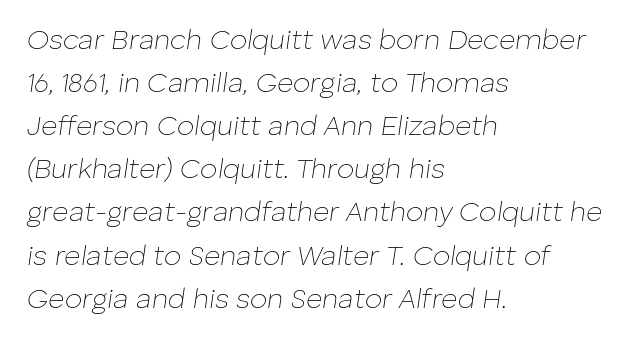
The image shows 28 px thin type, italic (leaning right); set left-aligned, normal line spacing (1.54x), normal letter spacing, not underlined; low stroke contrast and a medium x-height.
